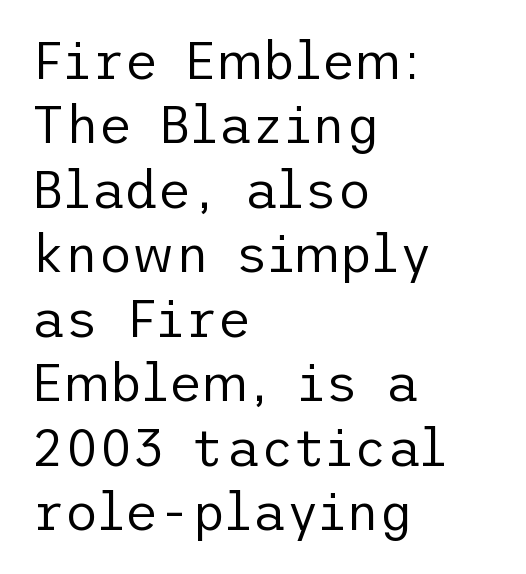
Q: Is the text bold? A: No.
Q: Is the text italic (slanted)? A: No, it is upright.
Q: Is the typeface a serif or a sans-serif typeface? A: Sans-serif.
Q: Is the text underlined? A: No.
Q: How is the paragraph aligned? A: Left-aligned.
Q: Is the spacing between letters normal or unusually wide? A: Normal.
Q: Width (condensed, normal, or wide)? A: Normal.
Q: Stroke contrast? A: Low.
Q: x-height? A: Medium.
